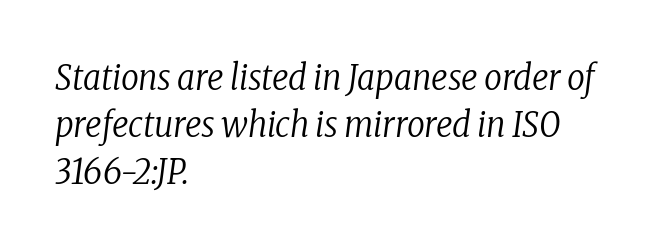
The face used here is seriffed, in the tradition of book romans. Stem width sits at or under what a default text font uses. This rendering leaves character spacing at its baseline value. You could not count columns in this text — the font is proportionally spaced.
